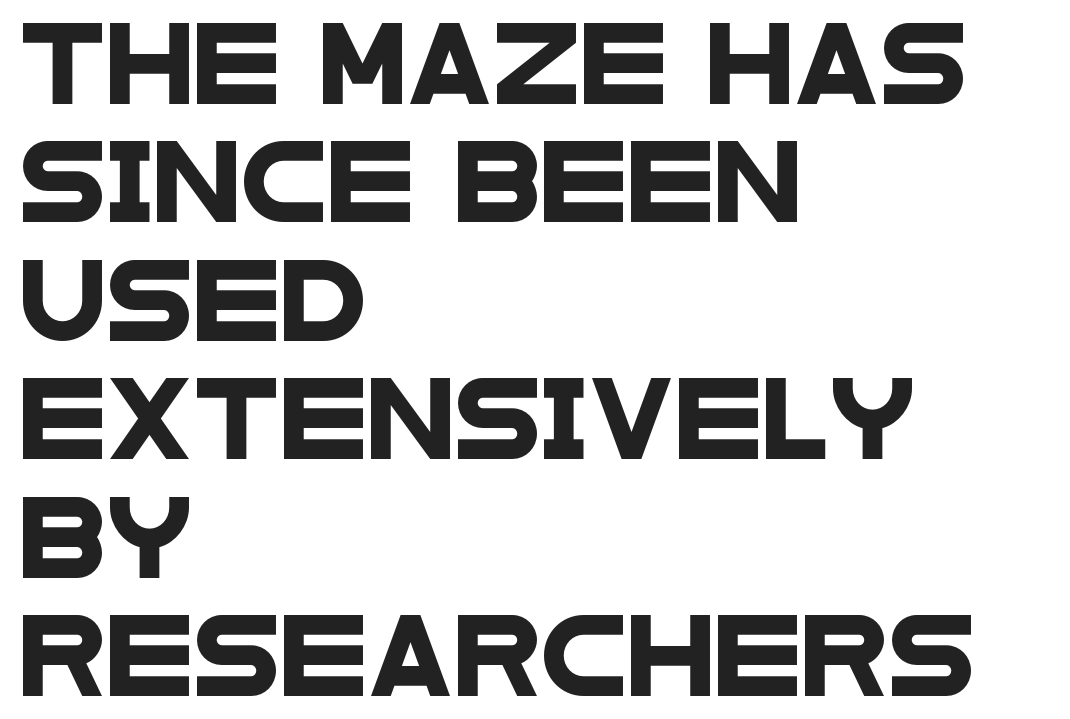
Q: Is the typeface a serif or a sans-serif typeface? A: Sans-serif.
Q: Is the text underlined? A: No.
Q: How is the paragraph aligned? A: Left-aligned.
Q: Is the spacing between letters normal or unusually wide? A: Normal.
Q: Is the spacing between lines tight, normal or loose? A: Normal.
Q: Width (condensed, normal, or wide)? A: Wide.
Q: Stroke contrast? A: Low.
Q: x-height? A: Large.
Q: Monospaced? A: No.
